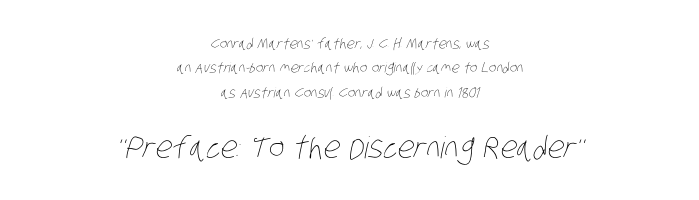
The image shows 30 px thin, condensed type; set centered, line spacing 1.75x, normal letter spacing, not underlined; the second (bottom) block is 2.14x larger; low stroke contrast and a large x-height.
